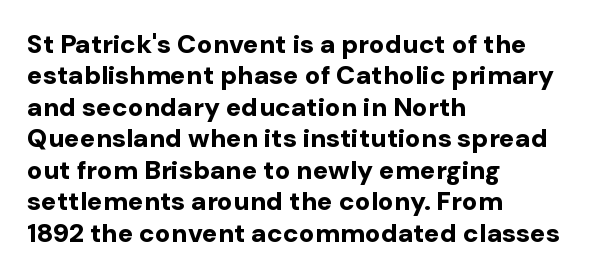
Posture: straight, roman, zero tilt. A student would call this left alignment; a typographer would say flush left, rag right. Rule under the text: the space is simply empty. Between one letter and the next there's only the usual sliver of space. Plenty of ink on the page — the face is bold.
